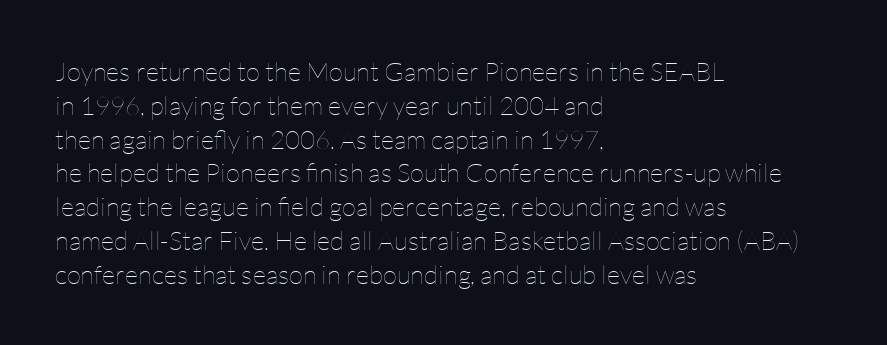
The image shows 26 px text type, upright; set left-aligned, normal line spacing (1.3x), normal letter spacing, not underlined.
